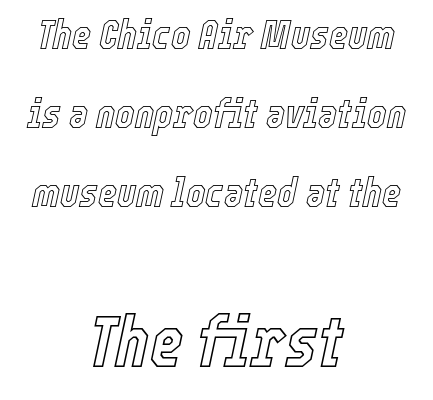
The image shows 72 px condensed type, italic (leaning right); set centered, loose line spacing (1.93x), normal letter spacing, not underlined; the second (bottom) block is 1.76x larger; a medium x-height.
